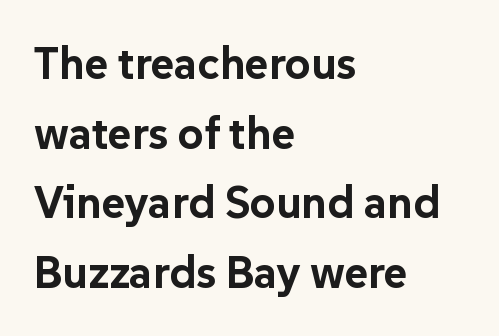
Q: Is the text bold? A: Yes.
Q: Is the text italic (slanted)? A: No, it is upright.
Q: Is the typeface a serif or a sans-serif typeface? A: Sans-serif.
Q: Is the text underlined? A: No.
Q: How is the paragraph aligned? A: Left-aligned.
Q: Is the spacing between letters normal or unusually wide? A: Normal.
Q: Is the spacing between lines tight, normal or loose? A: Normal.
Q: Width (condensed, normal, or wide)? A: Normal.
Q: Stroke contrast? A: Low.
Q: x-height? A: Medium.
Q: Monospaced? A: No.
